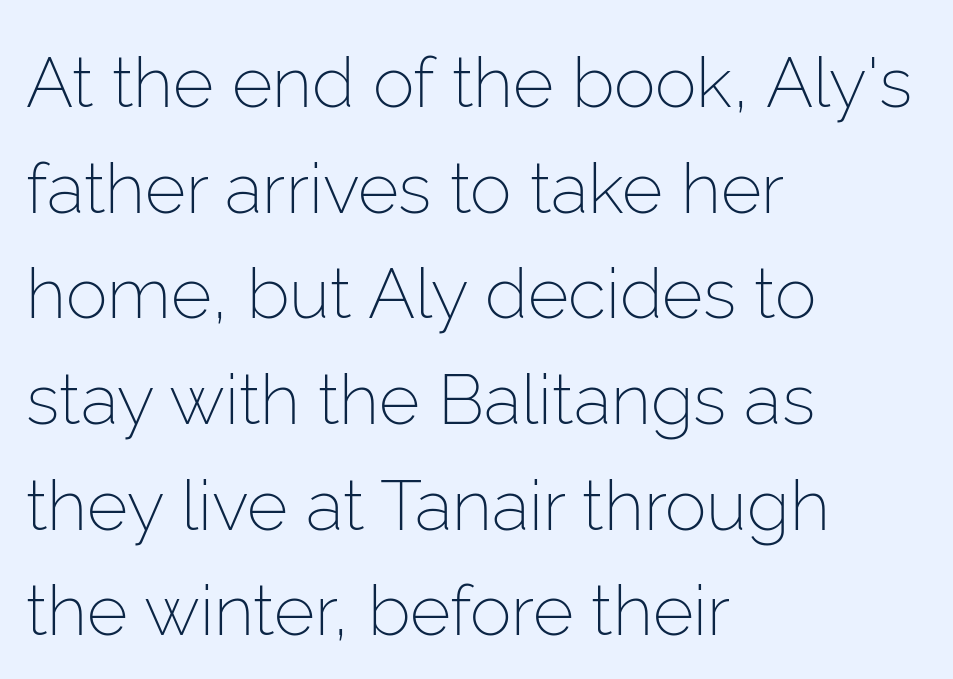
Q: Is the text bold? A: No.
Q: Is the text italic (slanted)? A: No, it is upright.
Q: Is the typeface a serif or a sans-serif typeface? A: Sans-serif.
Q: Is the text underlined? A: No.
Q: How is the paragraph aligned? A: Left-aligned.
Q: Is the spacing between letters normal or unusually wide? A: Normal.
Q: Is the spacing between lines tight, normal or loose? A: Normal.
Q: Width (condensed, normal, or wide)? A: Normal.
Q: Stroke contrast? A: Low.
Q: x-height? A: Medium.
Q: Monospaced? A: No.
